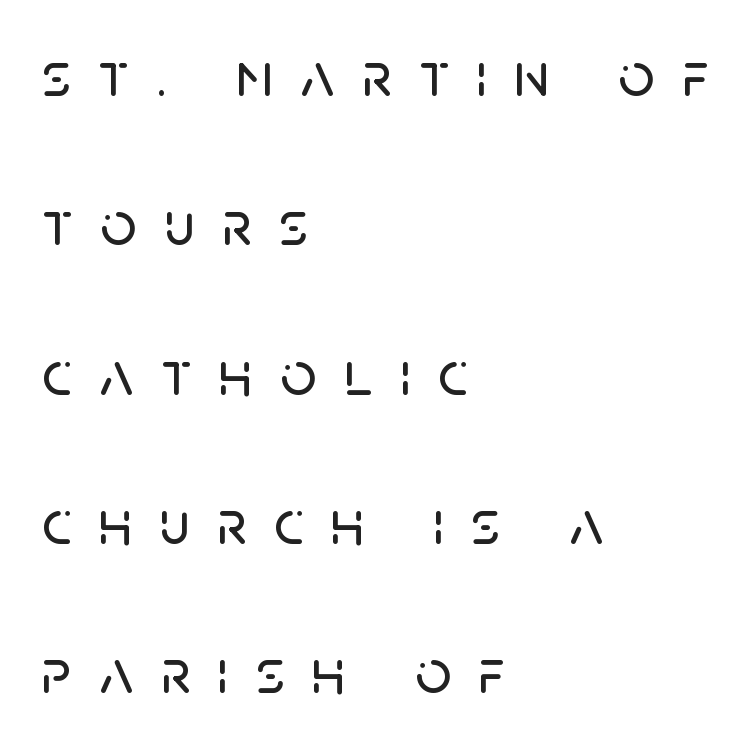
The image shows 63 px sans-serif type, upright; set left-aligned, loose line spacing (2.37x), unusually wide letter spacing (+0.44 em), not underlined; low stroke contrast and a large x-height.
